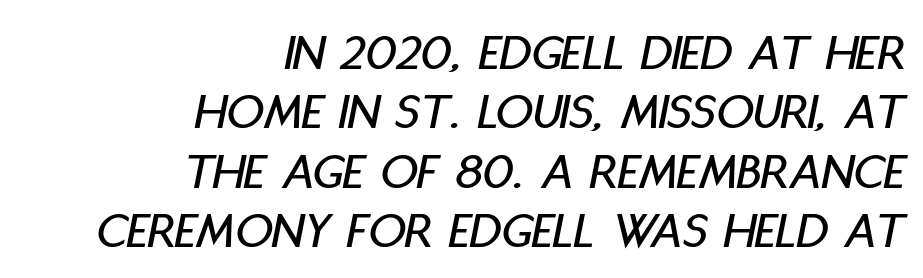
Very little white space separates one row of letters from the next. Varying glyph widths throughout — classic text-font behaviour. Every character sits at an angle, as italics do. Each line ends at the same right margin while the left side varies.
